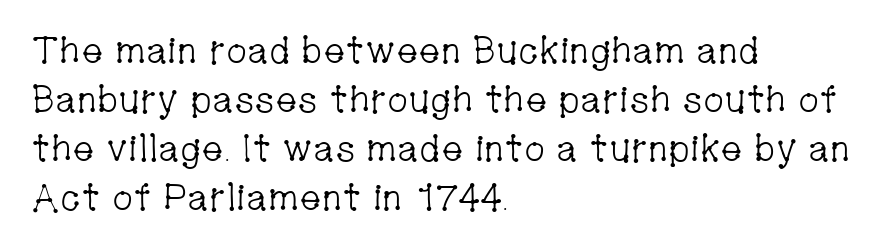
{"serif": "yes", "italic": "no", "bold": "no", "weight": "light", "width": "condensed", "stroke_contrast": "low", "x_height": "medium", "monospaced": "no", "underline": "no", "align": "left", "line_spacing": "normal", "line_spacing_ratio": 1.32, "letter_spacing": "normal", "letter_spacing_em": 0.0, "glyph_px": 37}
